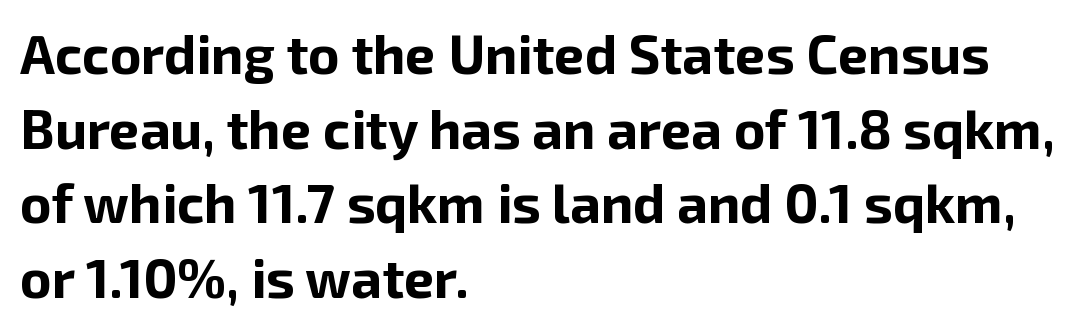
The image shows 54 px bold sans-serif type, upright; set left-aligned, normal line spacing (1.38x), normal letter spacing, not underlined; low stroke contrast and a medium x-height.
